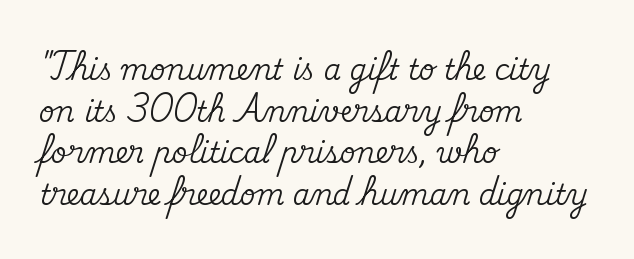
The image shows 28 px serif type; set left-aligned, normal line spacing (1.49x), normal letter spacing, not underlined; medium stroke contrast and a small x-height.
